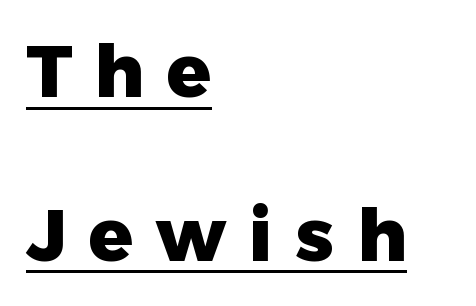
Note the varied advance widths — an 'i' is clearly narrower than an 'm'. The setting favours the left margin, as ordinary paragraphs usually do. The face used here is a sans, in the tradition of grotesques and geometrics. Underlining? Definitely there. Posture: vertical.
